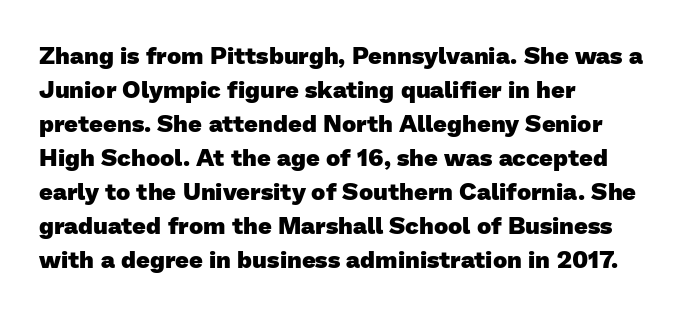
Q: Is the text bold? A: Yes.
Q: Is the text underlined? A: No.
Q: How is the paragraph aligned? A: Left-aligned.
Q: Is the spacing between letters normal or unusually wide? A: Normal.
Q: Is the spacing between lines tight, normal or loose? A: Normal.
